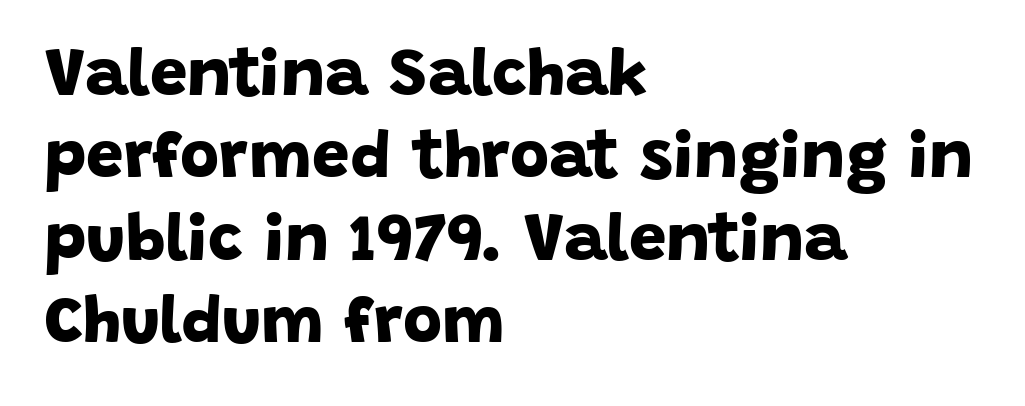
Q: Is the text bold? A: Yes.
Q: Is the typeface a serif or a sans-serif typeface? A: Sans-serif.
Q: Is the text underlined? A: No.
Q: How is the paragraph aligned? A: Left-aligned.
Q: Is the spacing between letters normal or unusually wide? A: Normal.
Q: Width (condensed, normal, or wide)? A: Normal.
Q: Stroke contrast? A: Low.
Q: x-height? A: Large.
Q: Monospaced? A: No.
